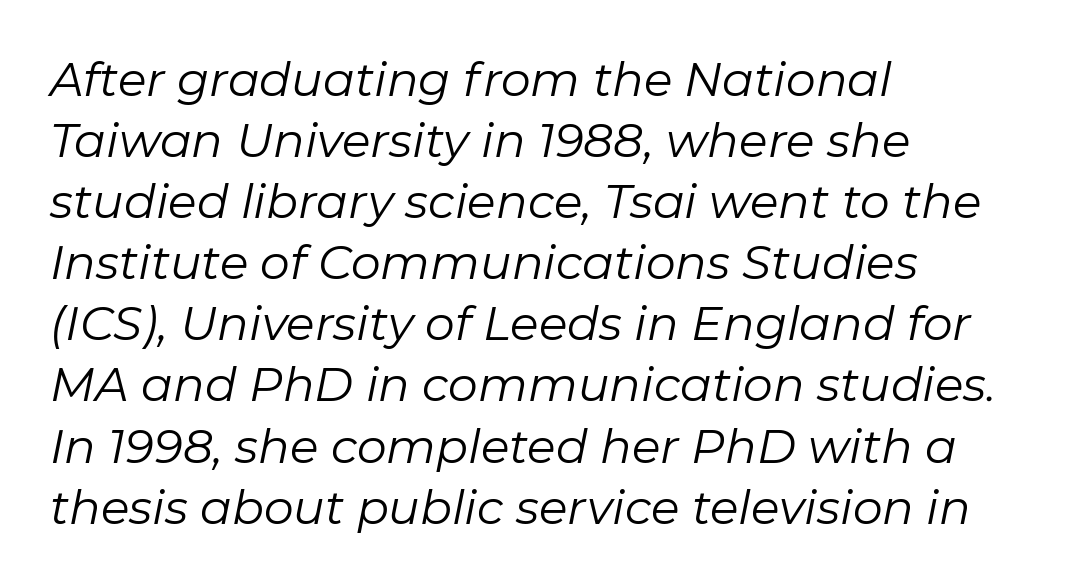
{"italic": "yes", "lean": "right", "slant_degrees": 11, "bold": "no", "weight": "regular", "width": "normal", "stroke_contrast": "low", "x_height": "medium", "monospaced": "no", "underline": "no", "align": "left", "line_spacing": "normal", "line_spacing_ratio": 1.3, "letter_spacing": "normal", "letter_spacing_em": 0.0, "glyph_px": 47}
